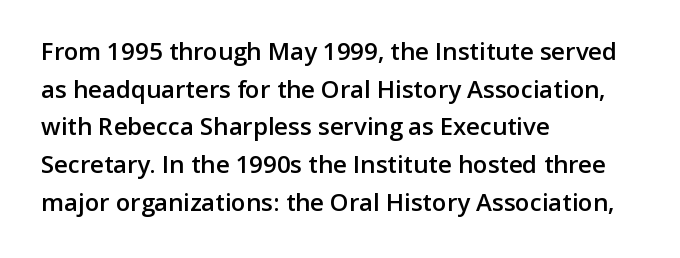
If you drew a ruler down the left edge, every line would touch it. Successive baselines arrive at the customary interval. The passage shown is semibold, sitting just below true bold. Style check: upright.
